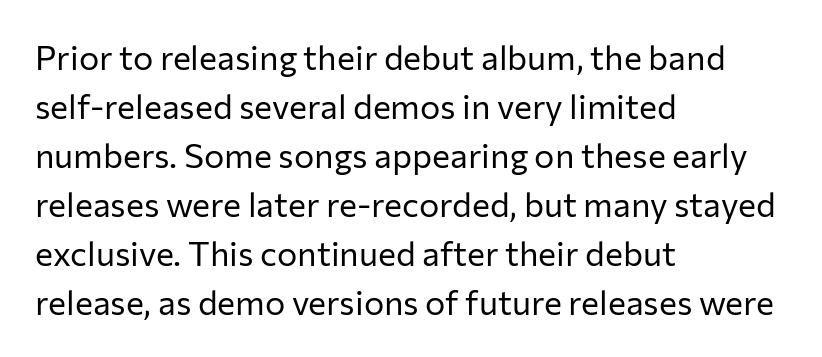
{"serif": "no", "italic": "no", "bold": "no", "weight": "regular", "width": "normal", "stroke_contrast": "low", "x_height": "medium", "monospaced": "no", "underline": "no", "align": "left", "line_spacing": "normal", "line_spacing_ratio": 1.44, "letter_spacing": "normal", "letter_spacing_em": 0.0, "glyph_px": 34}
